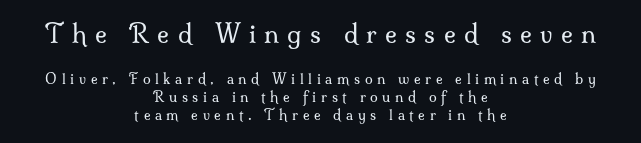
Q: Is the text bold? A: No.
Q: Is the text italic (slanted)? A: No, it is upright.
Q: Is the text underlined? A: No.
Q: How is the paragraph aligned? A: Centered.
Q: Is the spacing between letters normal or unusually wide? A: Unusually wide.
Q: Is the spacing between lines tight, normal or loose? A: Normal.
Q: Which block of text is set in a larger size, the first (top) or the second (bottom)? A: The first (top) one.
